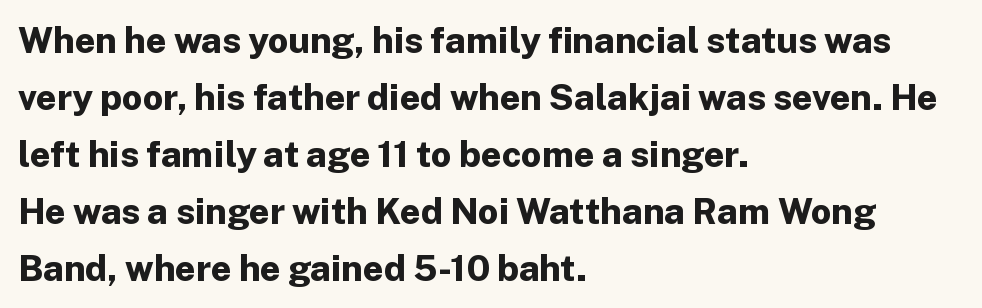
It's the straight-up-and-down kind of type. The strip under each line holds only bare page. The text was rendered using a sans face with plain stroke endings. The line texture is even and compact thanks to regular tracking. Stroke thickness is high; the sample reads as a true bold.
